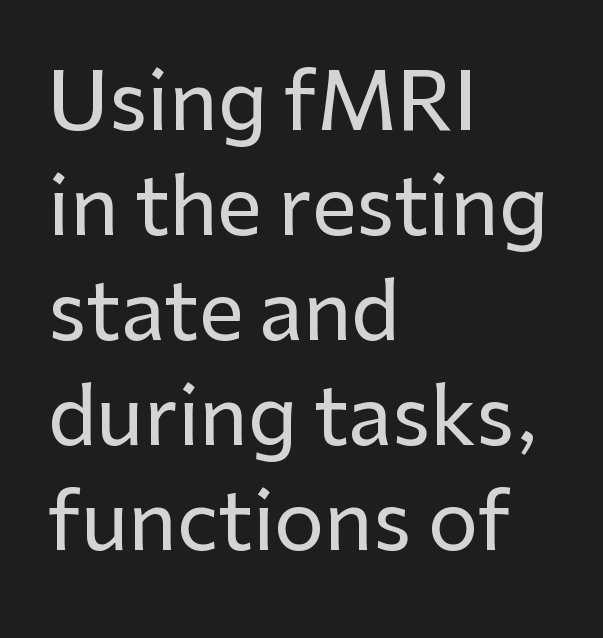
{"serif": "no", "italic": "no", "width": "normal", "stroke_contrast": "low", "x_height": "medium", "monospaced": "no", "underline": "no", "align": "left", "line_spacing": "normal", "line_spacing_ratio": 1.33, "letter_spacing": "normal", "letter_spacing_em": 0.0, "glyph_px": 79}
